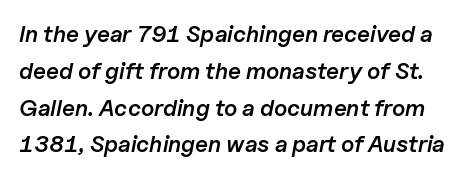
{"italic": "yes", "lean": "right", "slant_degrees": 11, "bold": "semi", "underline": "no", "line_spacing": "normal", "line_spacing_ratio": 1.6, "letter_spacing": "normal", "letter_spacing_em": 0.0, "glyph_px": 23}
